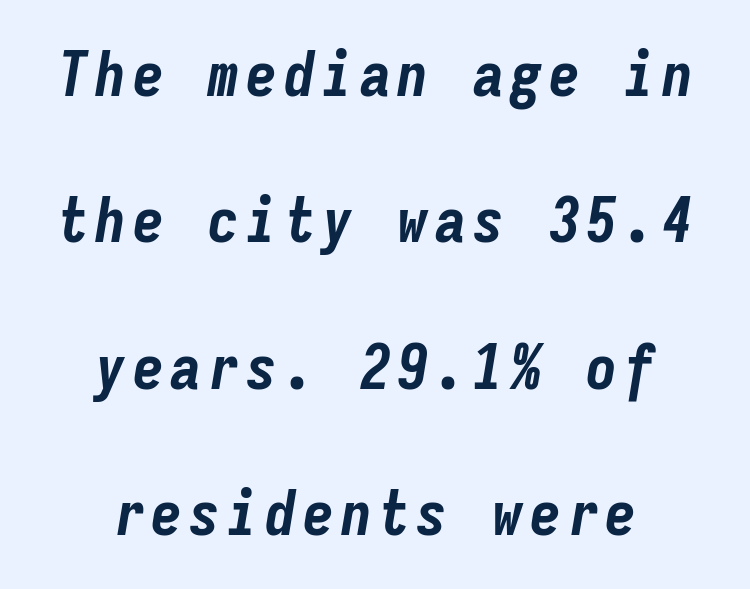
{"italic": "yes", "lean": "right", "slant_degrees": 9, "bold": "yes", "weight": "bold", "width": "condensed", "stroke_contrast": "low", "x_height": "medium", "monospaced": "yes", "underline": "no", "align": "center", "line_spacing": "loose", "line_spacing_ratio": 2.36, "glyph_px": 62}
